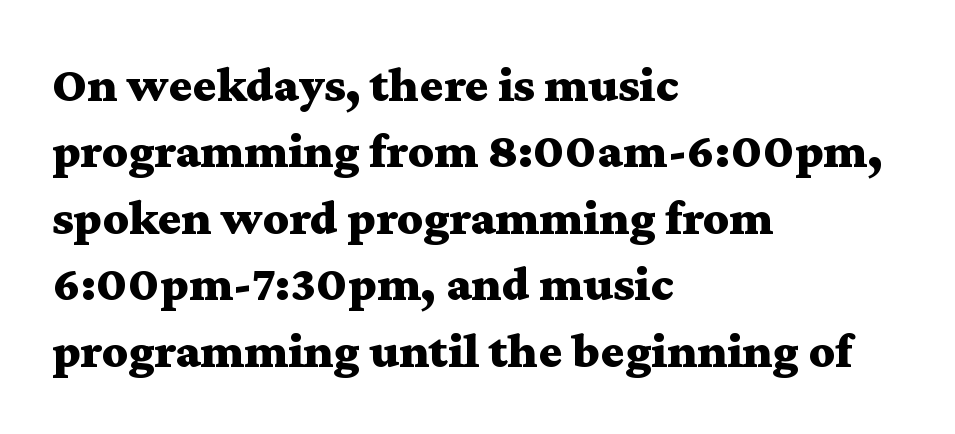
The image shows 50 px bold, wide serif type, upright; set left-aligned, normal line spacing (1.33x), normal letter spacing, not underlined; medium stroke contrast and a medium x-height.
